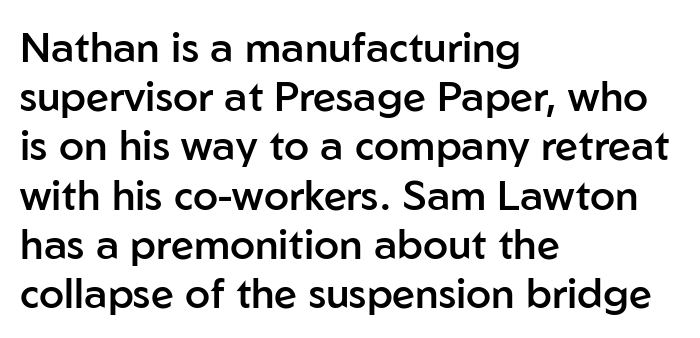
{"serif": "no", "italic": "no", "bold": "semi", "weight": "semibold", "width": "normal", "stroke_contrast": "low", "x_height": "medium", "monospaced": "no", "underline": "no", "align": "left", "line_spacing_ratio": 1.2, "letter_spacing": "normal", "letter_spacing_em": 0.0, "glyph_px": 41}
